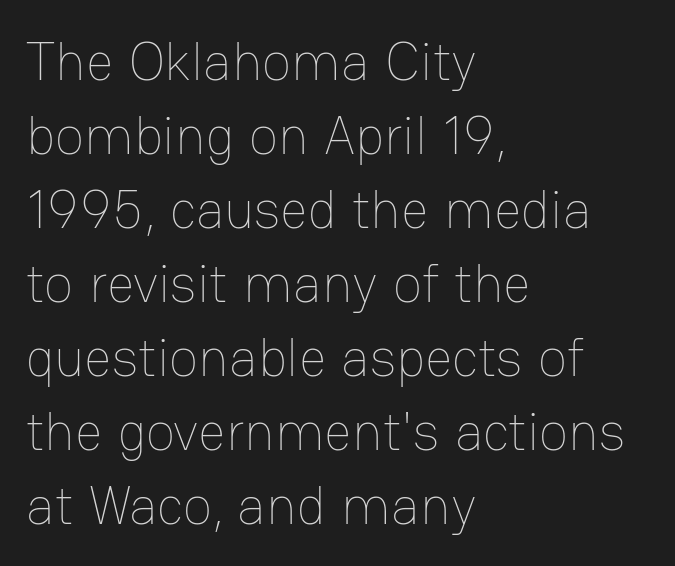
The image shows 54 px thin type, upright; set left-aligned, normal line spacing (1.37x), normal letter spacing, not underlined; low stroke contrast and a medium x-height.
